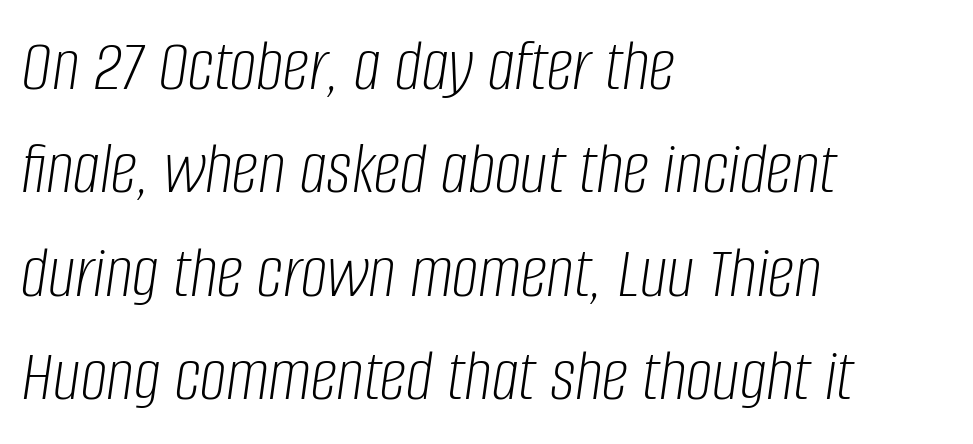
The image shows 75 px light, condensed type, italic (leaning right); set left-aligned, normal line spacing (1.38x), normal letter spacing, not underlined; low stroke contrast and a large x-height.
